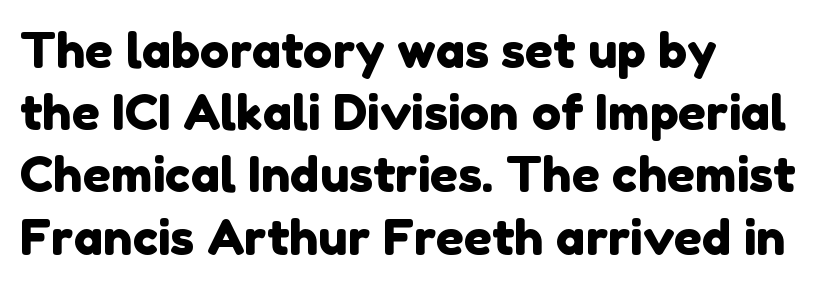
A typesetter would call this zero additional tracking. Nothing sits at the stroke ends, so this counts as sans-serif. Glance below the letters and you will spot only blank space. The space between consecutive lines is moderate. The rendering uses natural spacing where letterforms have individual widths.
